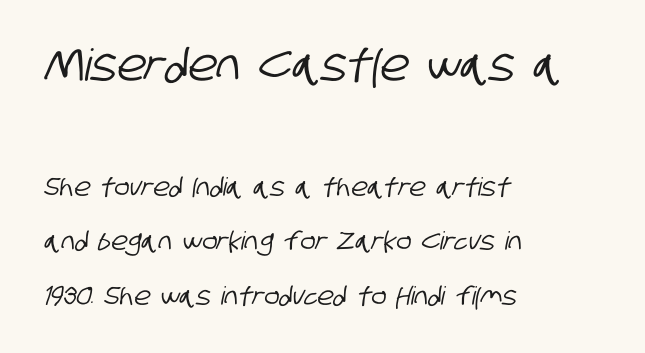
The image shows 44 px condensed sans-serif type; set left-aligned, loose line spacing (2.19x), normal letter spacing, not underlined; the first (top) block is 1.76x larger; low stroke contrast and a large x-height.
